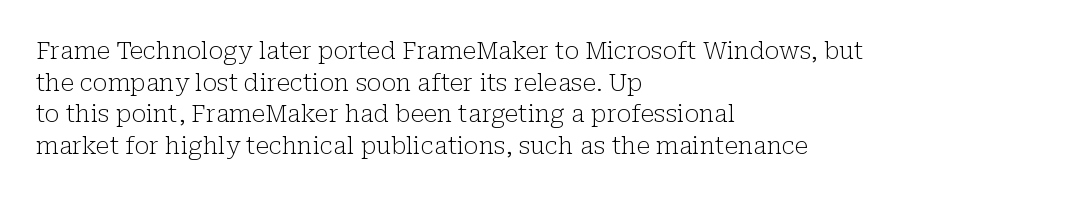
Leftover space on each line is placed entirely after the last word. The typesetting does not lean heavy: it is not bold. Honestly, the letter spacing is just normal — you wouldn't notice it. Underline: absent. If you drew a line through each stem, it would be perfectly vertical.
